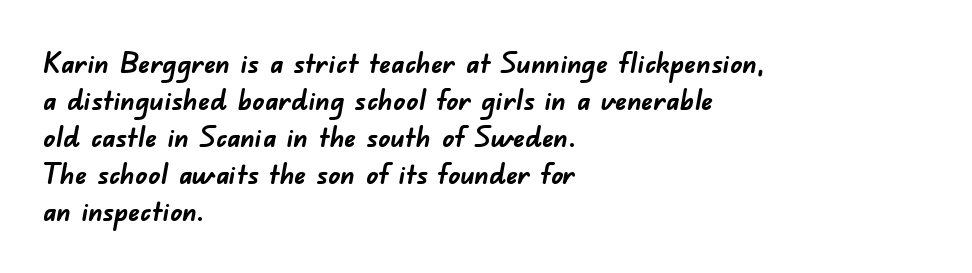
Honestly, the row spacing looks completely unremarkable. The paragraph shown leans on its left margin. The passage shown is typed in a proportional face where columns would drift. The baseline area is clear. This is sans-serif lettering, the kind often seen on screens and signage. I'd describe the lettering as bold — thick and assertive.
